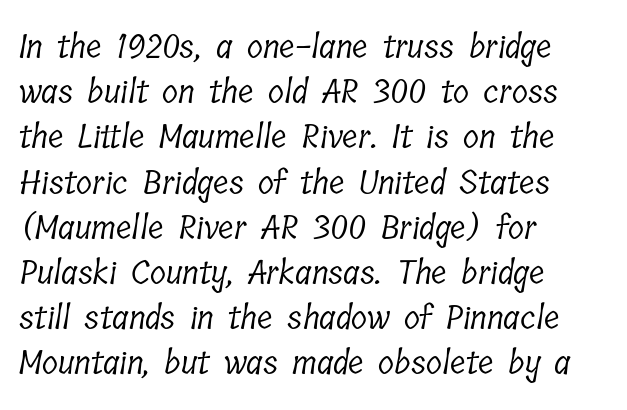
{"serif": "yes", "bold": "no", "weight": "light", "width": "condensed", "stroke_contrast": "low", "x_height": "medium", "monospaced": "no", "underline": "no", "align": "left", "line_spacing": "normal", "line_spacing_ratio": 1.37, "letter_spacing": "normal", "letter_spacing_em": 0.0, "glyph_px": 33}
